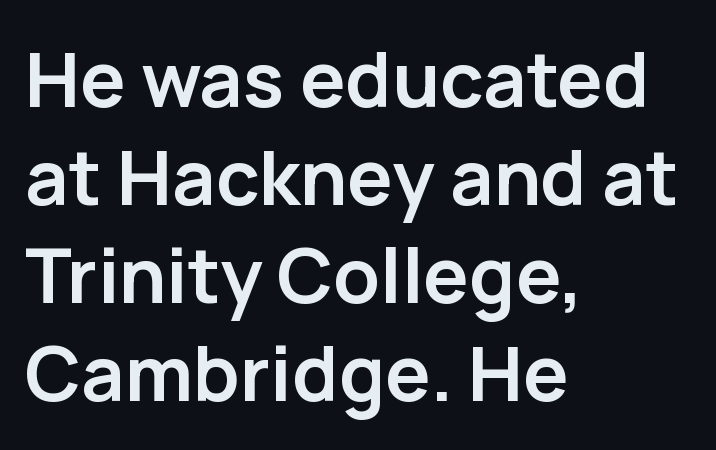
Typeset ragged right — the left edge is the straight one. Is this a fixed-width face? No — the glyphs have proportional, varying widths. Are there feet on the stems? There aren't — it's a sans. Here the glyphs are tracked normally, forming tight word shapes.
